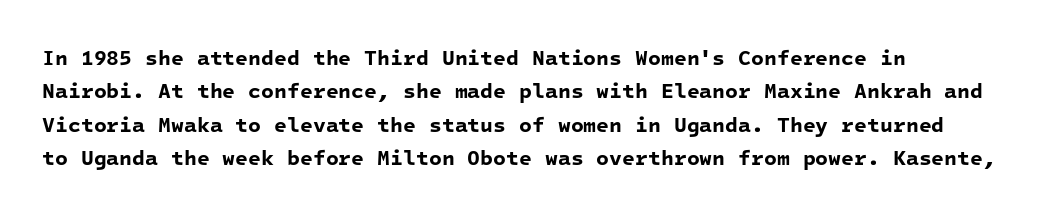
The image shows 21 px bold type; set left-aligned, normal line spacing (1.59x), normal letter spacing, not underlined.
